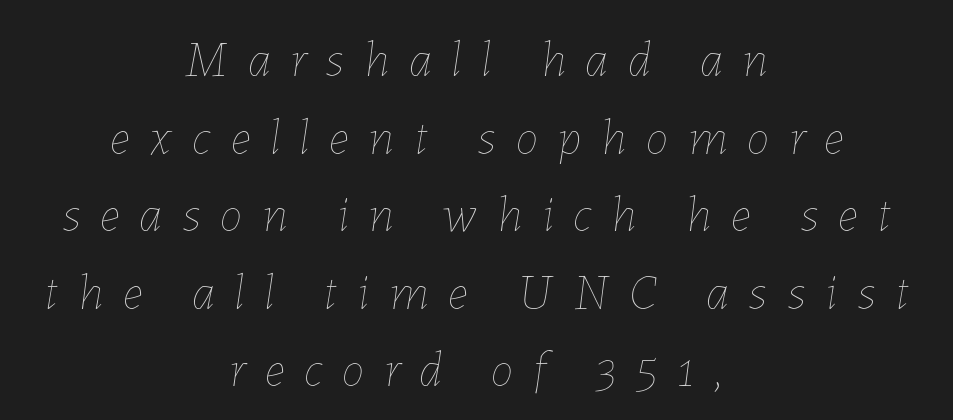
The image shows 51 px thin type, italic (leaning right); set centered, normal line spacing (1.52x), unusually wide letter spacing (+0.39 em), not underlined; low stroke contrast and a medium x-height.
